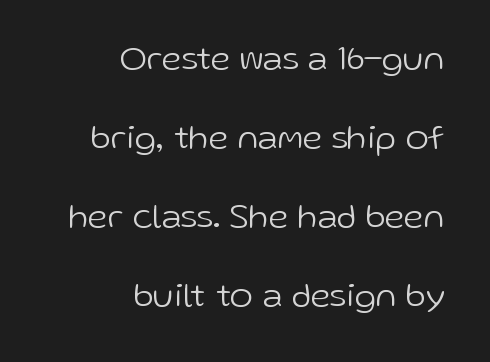
Every stem runs plumb, perpendicular to the baseline. These lines are rendered in a variable-pitch font. Rows of type keep a wide berth in the vertical direction. Check the space under the baseline: it is left empty.
